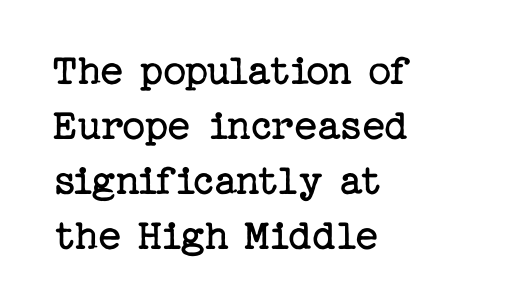
The image shows 45 px regular-weight serif type, upright; set left-aligned, line spacing 1.22x, normal letter spacing, not underlined; low stroke contrast and a medium x-height.
